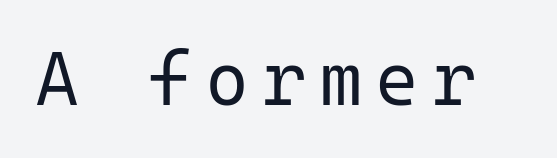
Designer's note — italics off, roman on. Each row of text sits above clean, open space. Think of a typewriter: that constant character pitch is what you see here. No heavy texture on the line: the type isn't bold. Each letter's strokes conclude bluntly, with no projecting serifs.
